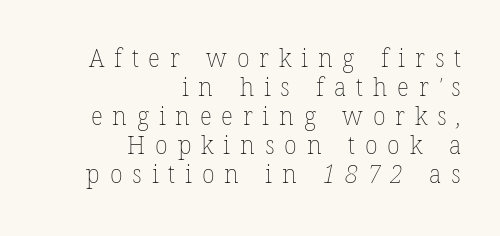
Ink coverage per letter is moderate at most. Each row of text sits above clean, open space. What stands out about the letter spacing? Its width — letters are far apart. If you measured baseline to baseline, you'd find a short distance.
